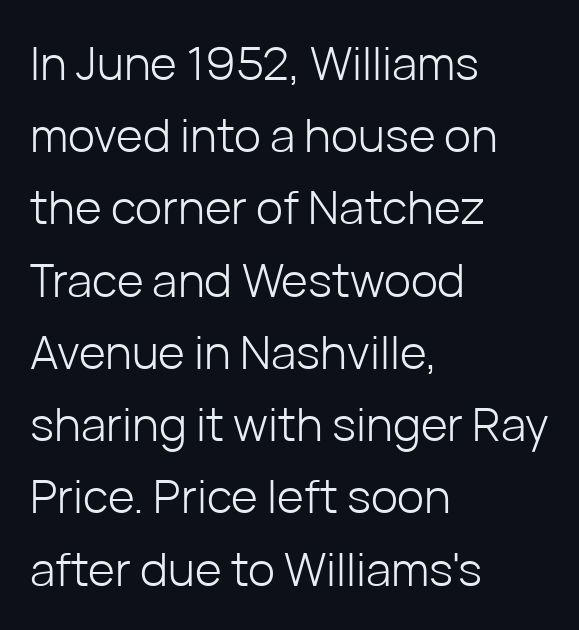
Here the designer chose a conventional face with non-uniform glyph widths. The rows are spaced the way most documents space them. Honestly, there is no underline to notice here at all. Is this a sans? Yes — the strokes have no serifs.
